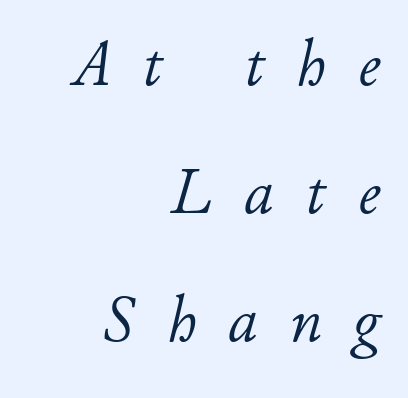
Q: Is the text bold? A: No.
Q: Is the text italic (slanted)? A: Yes, it leans right by about 11 degrees.
Q: Is the text underlined? A: No.
Q: How is the paragraph aligned? A: Right-aligned.
Q: Is the spacing between letters normal or unusually wide? A: Unusually wide.
Q: Is the spacing between lines tight, normal or loose? A: Loose.
Q: Width (condensed, normal, or wide)? A: Normal.
Q: Stroke contrast? A: Low.
Q: x-height? A: Small.
Q: Monospaced? A: No.
